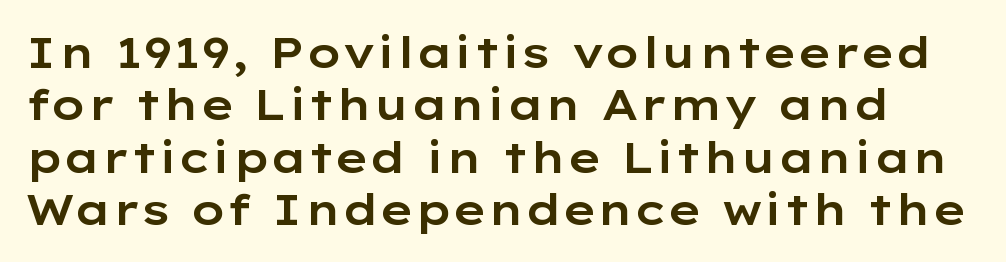
{"serif": "no", "italic": "no", "width": "wide", "stroke_contrast": "low", "x_height": "medium", "monospaced": "no", "underline": "no", "line_spacing_ratio": 1.22, "letter_spacing": "normal", "letter_spacing_em": 0.0, "glyph_px": 43}
